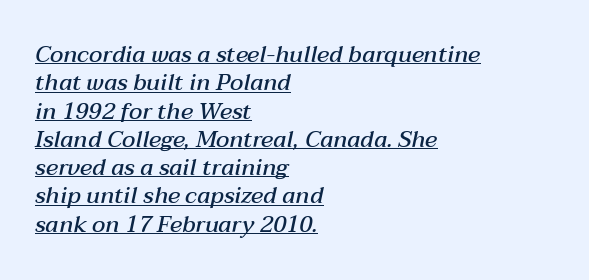
The image shows 23 px text type, italic (leaning right); set left-aligned, line spacing 1.23x, normal letter spacing, underlined.
